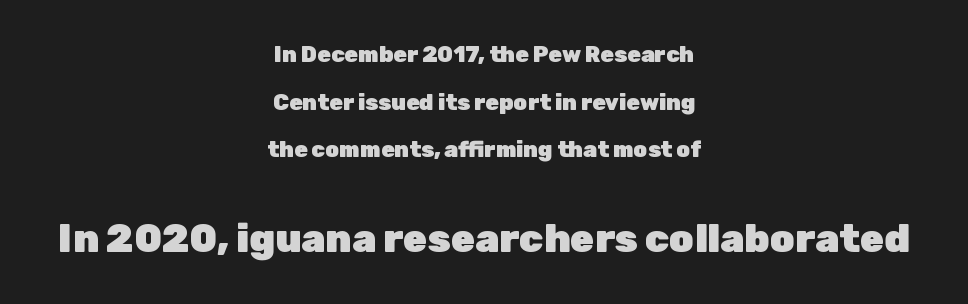
{"serif": "no", "italic": "no", "bold": "yes", "weight": "heavy", "width": "normal", "stroke_contrast": "low", "x_height": "medium", "monospaced": "no", "underline": "no", "align": "center", "line_spacing": "loose", "line_spacing_ratio": 2.17, "letter_spacing": "normal", "letter_spacing_em": 0.0, "larger_block": "second", "size_ratio": 1.77, "glyph_px": 39}
